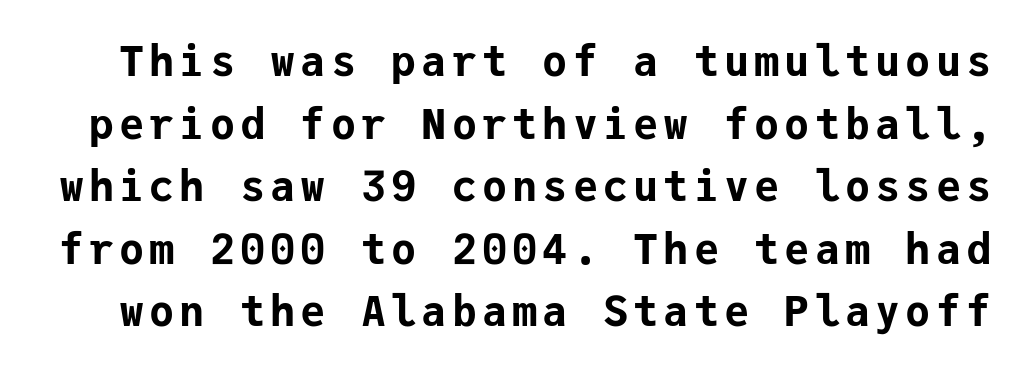
{"serif": "no", "italic": "no", "bold": "yes", "weight": "bold", "width": "normal", "stroke_contrast": "low", "x_height": "medium", "monospaced": "yes", "underline": "no", "line_spacing": "normal", "line_spacing_ratio": 1.49, "glyph_px": 42}
